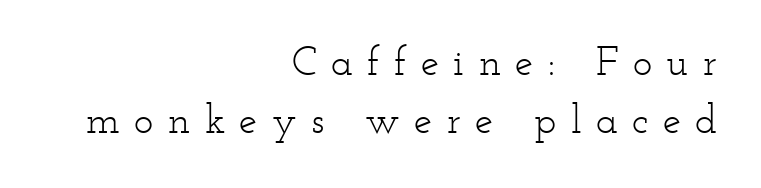
Q: Is the text bold? A: No.
Q: Is the text italic (slanted)? A: No, it is upright.
Q: Is the typeface a serif or a sans-serif typeface? A: Serif.
Q: Is the text underlined? A: No.
Q: How is the paragraph aligned? A: Right-aligned.
Q: Is the spacing between letters normal or unusually wide? A: Unusually wide.
Q: Is the spacing between lines tight, normal or loose? A: Normal.
Q: Width (condensed, normal, or wide)? A: Wide.
Q: Stroke contrast? A: Low.
Q: x-height? A: Small.
Q: Monospaced? A: No.
